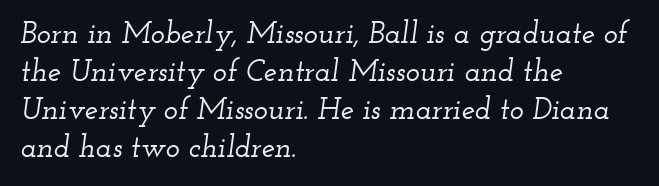
This is serif lettering, the kind often seen in printed books. Observe the lean: these are italic letterforms. In terms of leading, this rendering sits right in the middle. You could call the tracking neutral — neither tight nor loose. Descenders are the only things crossing below the line.
